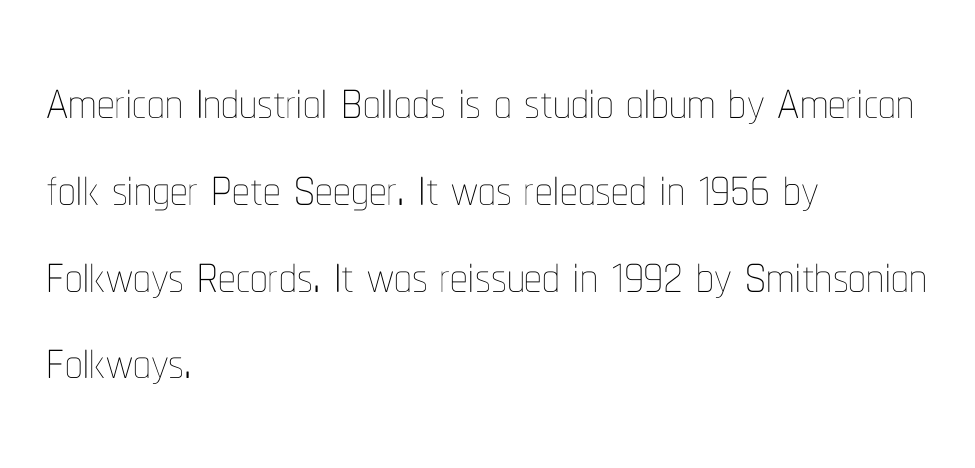
Characters remain perfectly vertical along every line. A typesetter would call this proportional, since set widths differ per character. Teacher's note: observe the even left margin — that is flush-left alignment. The line texture is even and compact thanks to regular tracking. Weight: regular or lighter.
